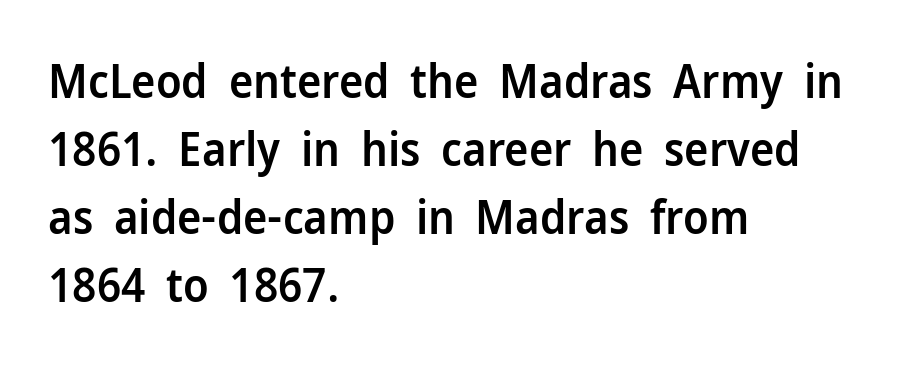
The image shows 46 px semibold sans-serif type, upright; set left-aligned, normal line spacing (1.48x), normal letter spacing, not underlined; low stroke contrast and a medium x-height.
